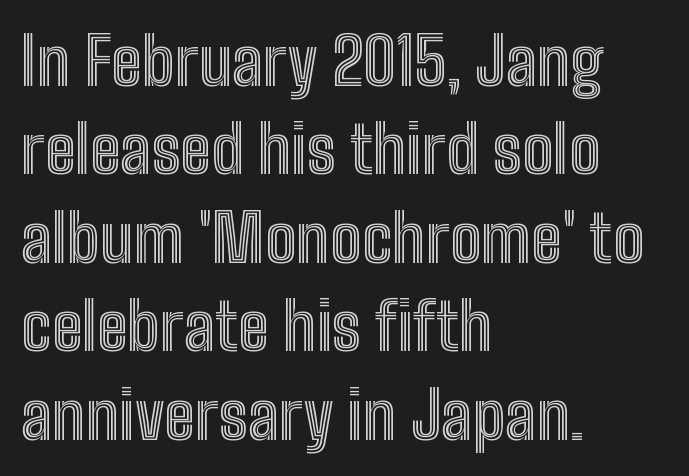
The image shows 66 px condensed type, upright; set left-aligned, normal line spacing (1.34x), normal letter spacing, not underlined; a medium x-height.
